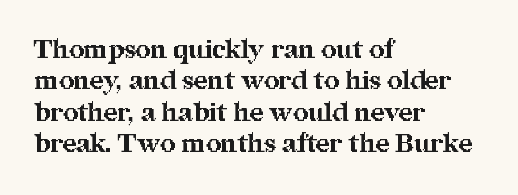
Posture: straight, roman, zero tilt. A student would call this left alignment; a typographer would say flush left, rag right. Rule under the text: the space is simply empty. Between one letter and the next there's only the usual sliver of space. Plenty of ink on the page — the face is bold.
